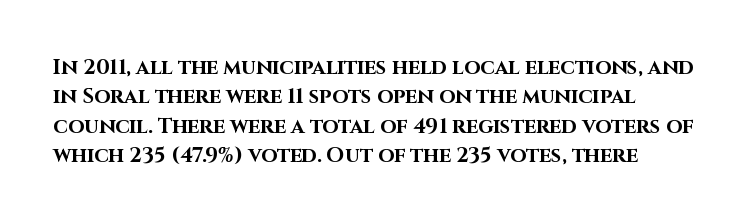
The image shows 21 px bold type, upright; set normal line spacing (1.4x), normal letter spacing, not underlined.
